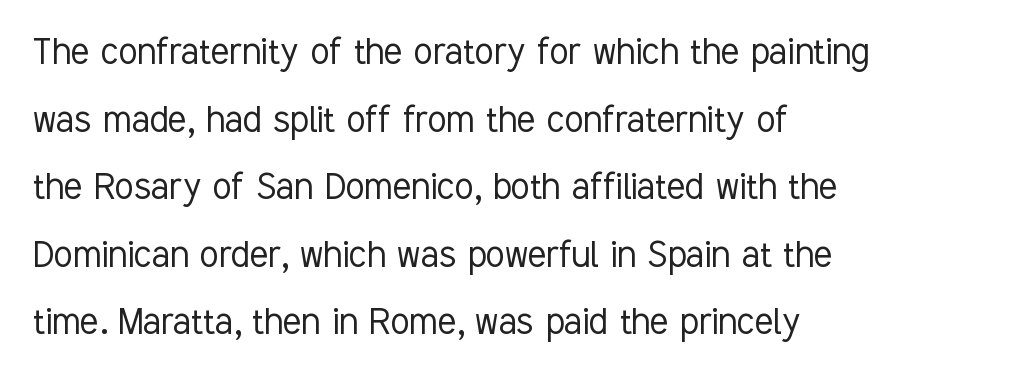
Q: Is the text bold? A: No.
Q: Is the text italic (slanted)? A: No, it is upright.
Q: Is the typeface a serif or a sans-serif typeface? A: Sans-serif.
Q: Is the text underlined? A: No.
Q: How is the paragraph aligned? A: Left-aligned.
Q: Is the spacing between letters normal or unusually wide? A: Normal.
Q: Is the spacing between lines tight, normal or loose? A: Normal.
Q: Width (condensed, normal, or wide)? A: Condensed.
Q: Stroke contrast? A: Low.
Q: x-height? A: Medium.
Q: Monospaced? A: No.
